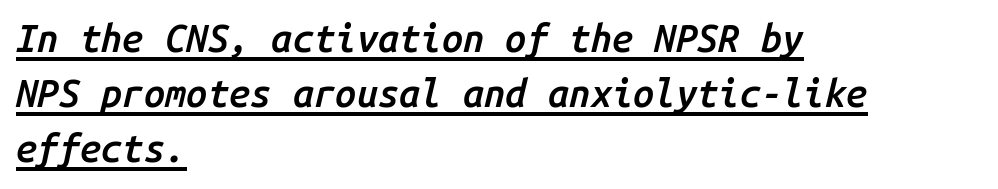
The image shows 38 px semibold type, italic (leaning right), monospaced; set left-aligned, normal line spacing (1.45x), normal letter spacing, underlined; low stroke contrast and a medium x-height.
